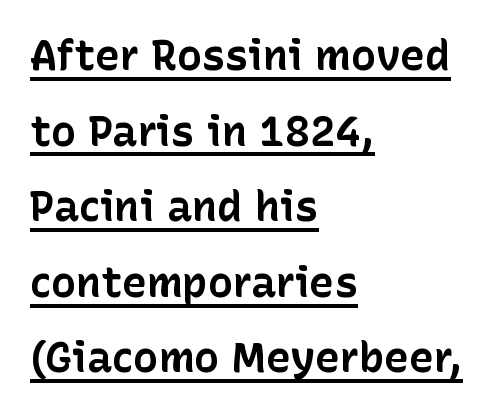
I'd call this a sans setting — the letters go barefoot. These lines keep a tight, regular rhythm from letter to letter. A typesetter would mark this as roman, not italic. The typesetter has applied underlining to the passage shown. Where is the straight margin? On the left.
